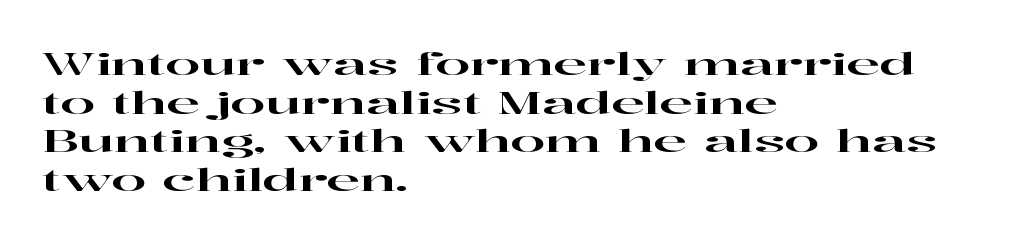
The image shows 31 px wide serif type, upright; set left-aligned, normal line spacing (1.25x), normal letter spacing, not underlined; high stroke contrast and a medium x-height.
